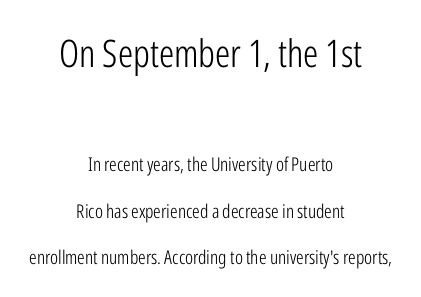
Short note: letters normally spaced. Is the lower block the larger one? No — the upper block carries the bigger type. These lines are composed in type without serifs. The line-height multiplier appears high, well above default.
